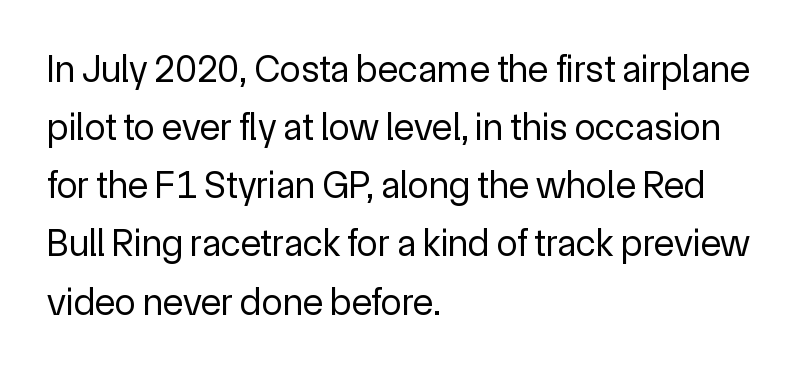
Q: Is the text bold? A: No.
Q: Is the text italic (slanted)? A: No, it is upright.
Q: Is the typeface a serif or a sans-serif typeface? A: Sans-serif.
Q: Is the text underlined? A: No.
Q: How is the paragraph aligned? A: Left-aligned.
Q: Is the spacing between letters normal or unusually wide? A: Normal.
Q: Is the spacing between lines tight, normal or loose? A: Normal.
Q: Width (condensed, normal, or wide)? A: Normal.
Q: x-height? A: Medium.
Q: Monospaced? A: No.
